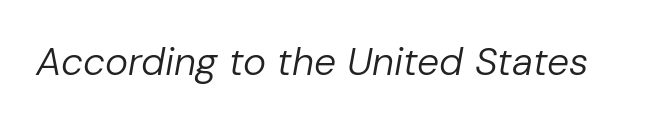
The specimen reads as italic at a glance. Spacing verdict: proportional, widths tailored to each character. Counters stay open thanks to moderate or lighter strokes. Nobody drew a line under any word here. These lines keep a tight, regular rhythm from letter to letter.
